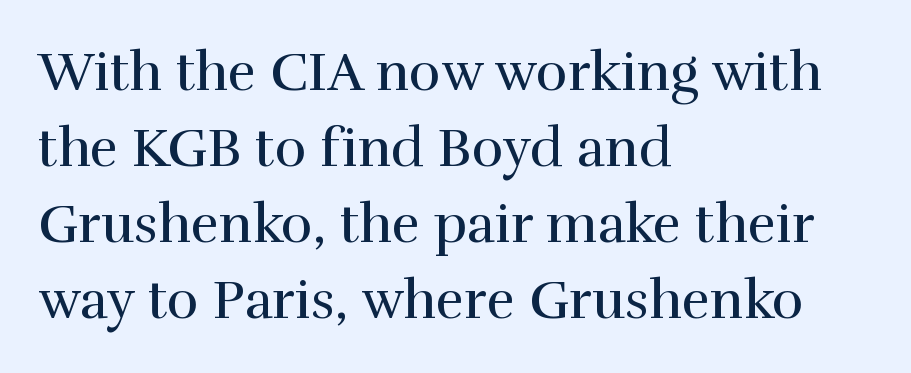
{"serif": "yes", "italic": "no", "bold": "no", "weight": "regular", "width": "normal", "x_height": "medium", "monospaced": "no", "underline": "no", "align": "left", "line_spacing": "normal", "line_spacing_ratio": 1.41, "letter_spacing": "normal", "letter_spacing_em": 0.0, "glyph_px": 54}
